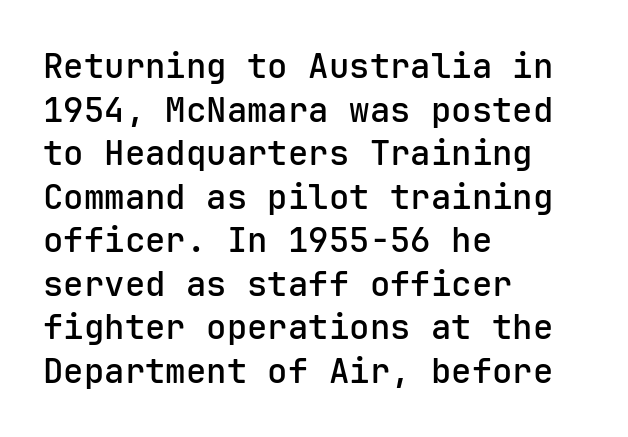
Q: Is the text bold? A: Semi-bold.
Q: Is the text italic (slanted)? A: No, it is upright.
Q: Is the typeface a serif or a sans-serif typeface? A: Sans-serif.
Q: Is the text underlined? A: No.
Q: How is the paragraph aligned? A: Left-aligned.
Q: Is the spacing between letters normal or unusually wide? A: Normal.
Q: Is the spacing between lines tight, normal or loose? A: Normal.
Q: Width (condensed, normal, or wide)? A: Normal.
Q: Stroke contrast? A: Low.
Q: x-height? A: Medium.
Q: Monospaced? A: Yes.
